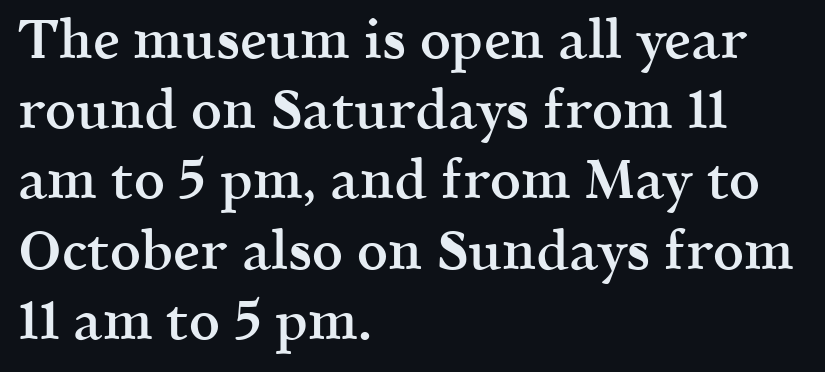
Q: Is the text bold? A: Semi-bold.
Q: Is the text italic (slanted)? A: No, it is upright.
Q: Is the typeface a serif or a sans-serif typeface? A: Serif.
Q: Is the text underlined? A: No.
Q: How is the paragraph aligned? A: Left-aligned.
Q: Is the spacing between letters normal or unusually wide? A: Normal.
Q: Is the spacing between lines tight, normal or loose? A: Normal.
Q: Width (condensed, normal, or wide)? A: Normal.
Q: x-height? A: Medium.
Q: Monospaced? A: No.
